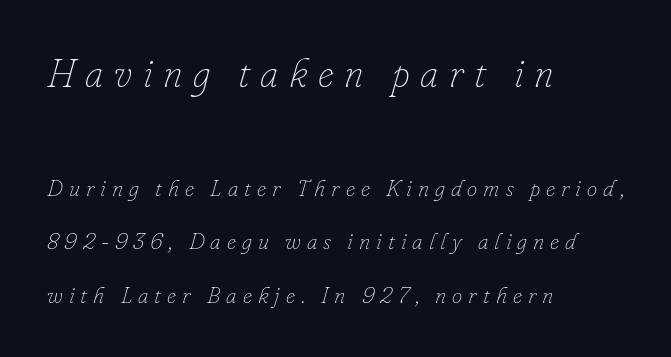
If you squint, the top block still reads clearly — it's the larger of the two. The letters are spread apart with noticeably loose tracking. Glance below the letters and you will spot only blank space. Quick note: interline space is abundant.
